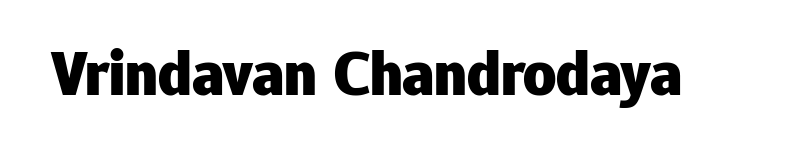
The image shows 64 px heavy sans-serif type, upright; set normal letter spacing, not underlined; low stroke contrast and a medium x-height.
